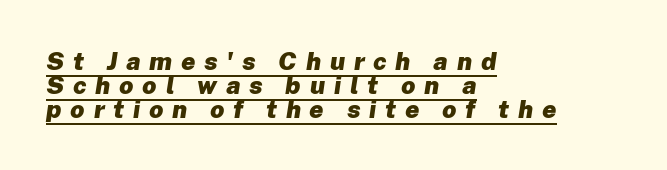
The paragraph has a hard left edge and a soft right edge. Words appear elongated and porous because spacing is wide. What decoration does the sample have? An underline. The block of text is dense from top to bottom, with scant space between rows.
